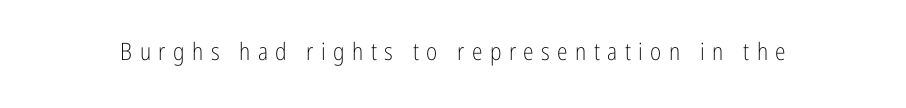
{"italic": "no", "bold": "no", "underline": "no", "letter_spacing": "wide", "letter_spacing_em": 0.31, "glyph_px": 24}
